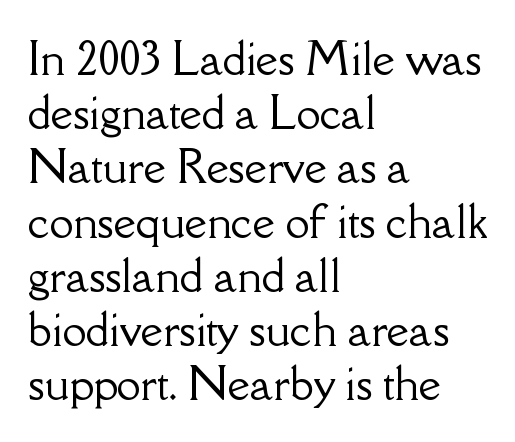
Q: Is the text italic (slanted)? A: No, it is upright.
Q: Is the typeface a serif or a sans-serif typeface? A: Serif.
Q: Is the text underlined? A: No.
Q: How is the paragraph aligned? A: Left-aligned.
Q: Is the spacing between letters normal or unusually wide? A: Normal.
Q: Is the spacing between lines tight, normal or loose? A: Normal.
Q: Width (condensed, normal, or wide)? A: Normal.
Q: Stroke contrast? A: Low.
Q: x-height? A: Small.
Q: Monospaced? A: No.
